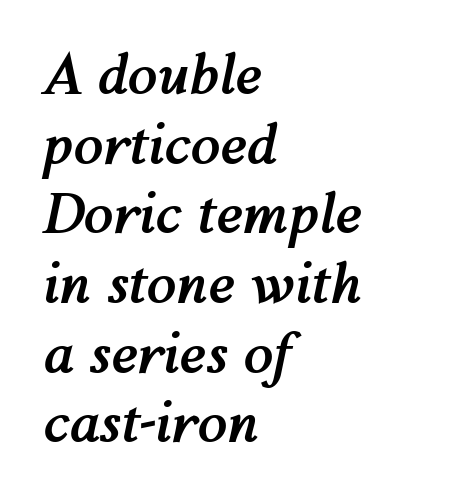
Q: Is the text bold? A: Yes.
Q: Is the text italic (slanted)? A: Yes, it leans right by about 12 degrees.
Q: Is the text underlined? A: No.
Q: How is the paragraph aligned? A: Left-aligned.
Q: Is the spacing between letters normal or unusually wide? A: Normal.
Q: Is the spacing between lines tight, normal or loose? A: Normal.
Q: Width (condensed, normal, or wide)? A: Normal.
Q: Stroke contrast? A: Medium.
Q: x-height? A: Medium.
Q: Monospaced? A: No.
